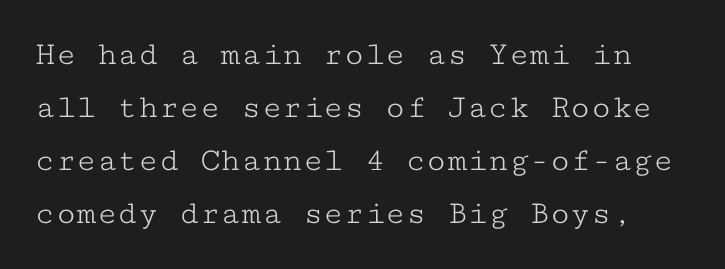
The image shows 34 px light, wide serif type, upright, monospaced; set normal line spacing (1.56x), normal letter spacing, not underlined; low stroke contrast and a medium x-height.
